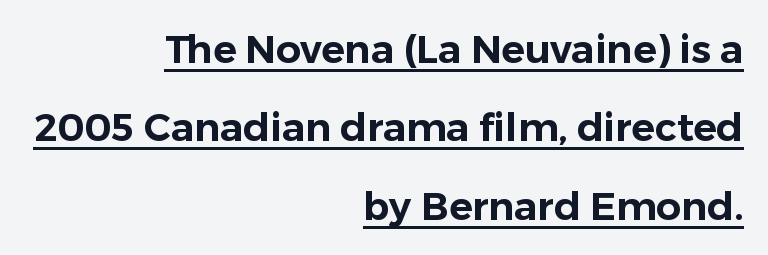
{"serif": "no", "italic": "no", "width": "normal", "stroke_contrast": "low", "x_height": "medium", "monospaced": "no", "underline": "yes", "align": "right", "line_spacing": "loose", "line_spacing_ratio": 2.01, "letter_spacing": "normal", "letter_spacing_em": 0.0, "glyph_px": 39}
